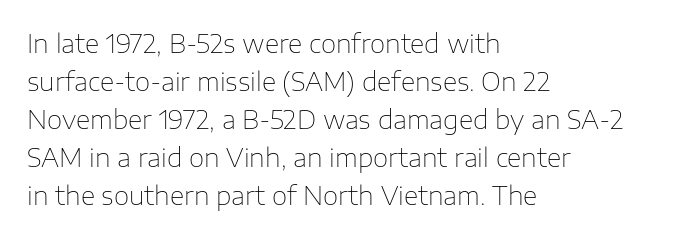
The image shows 25 px text type, upright; set left-aligned, normal line spacing (1.52x), normal letter spacing, not underlined.
